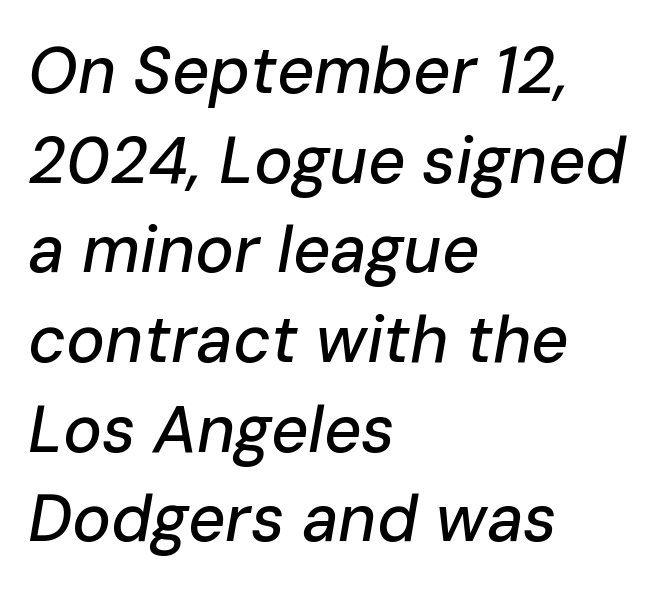
Is the block centered? No — it sits flush against the left margin. Each letter keeps its own natural width here, so spacing adapts to shape. The foot of each line stays bare and open. Default kerning and tracking; the words read as compact shapes.
